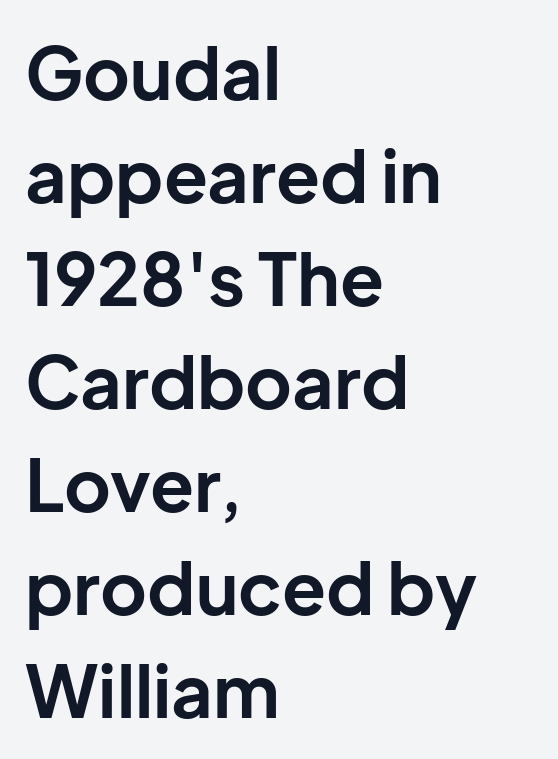
The image shows 72 px bold sans-serif type, upright; set left-aligned, normal line spacing (1.43x), normal letter spacing, not underlined; low stroke contrast and a medium x-height.
